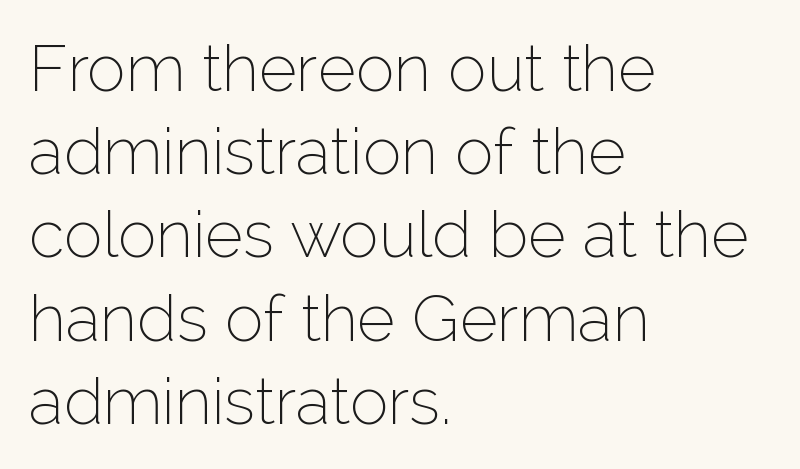
Q: Is the text bold? A: No.
Q: Is the text italic (slanted)? A: No, it is upright.
Q: Is the typeface a serif or a sans-serif typeface? A: Sans-serif.
Q: Is the text underlined? A: No.
Q: How is the paragraph aligned? A: Left-aligned.
Q: Is the spacing between letters normal or unusually wide? A: Normal.
Q: Is the spacing between lines tight, normal or loose? A: Normal.
Q: Width (condensed, normal, or wide)? A: Normal.
Q: Stroke contrast? A: Low.
Q: x-height? A: Medium.
Q: Monospaced? A: No.
